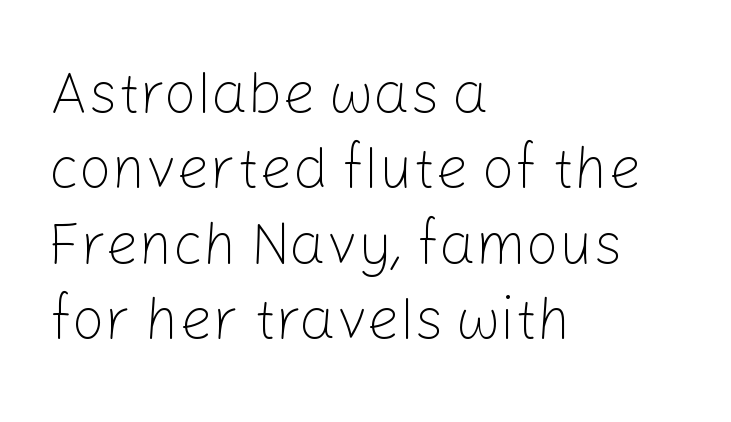
Q: Is the text bold? A: No.
Q: Is the text italic (slanted)? A: No, it is upright.
Q: Is the typeface a serif or a sans-serif typeface? A: Sans-serif.
Q: Is the text underlined? A: No.
Q: How is the paragraph aligned? A: Left-aligned.
Q: Is the spacing between letters normal or unusually wide? A: Normal.
Q: Is the spacing between lines tight, normal or loose? A: Normal.
Q: Width (condensed, normal, or wide)? A: Normal.
Q: Stroke contrast? A: Low.
Q: x-height? A: Medium.
Q: Monospaced? A: No.
